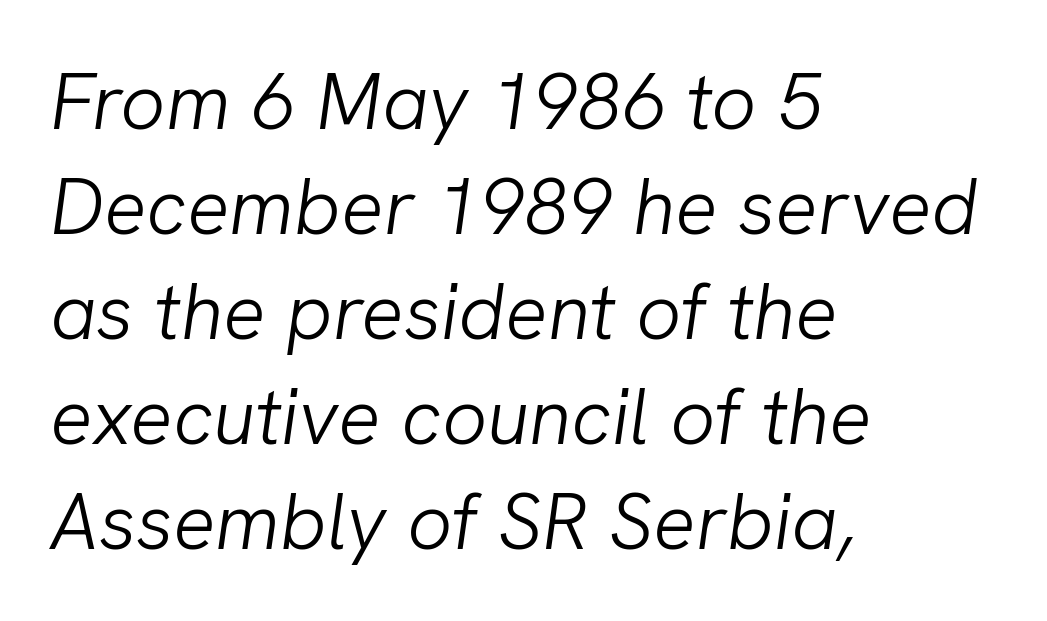
The glyphs look as if they've been sheared to an angle. A classic flush-left, rag-right setting is used for this passage. Spacing verdict: proportional, widths tailored to each character. Letter spacing: default. Rule under the text: the space is simply empty.
